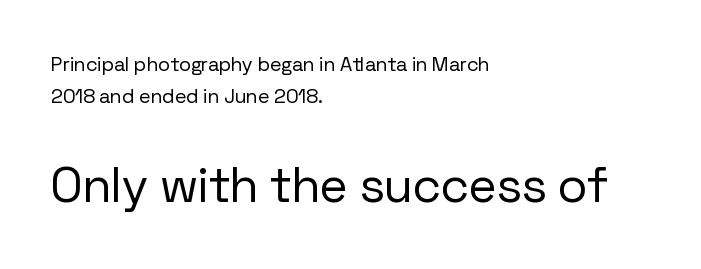
Q: Is the text bold? A: No.
Q: Is the text italic (slanted)? A: No, it is upright.
Q: Is the typeface a serif or a sans-serif typeface? A: Sans-serif.
Q: Is the text underlined? A: No.
Q: How is the paragraph aligned? A: Left-aligned.
Q: Is the spacing between letters normal or unusually wide? A: Normal.
Q: Is the spacing between lines tight, normal or loose? A: Normal.
Q: Which block of text is set in a larger size, the first (top) or the second (bottom)? A: The second (bottom) one.
Q: Width (condensed, normal, or wide)? A: Normal.
Q: Stroke contrast? A: Low.
Q: x-height? A: Medium.
Q: Monospaced? A: No.
